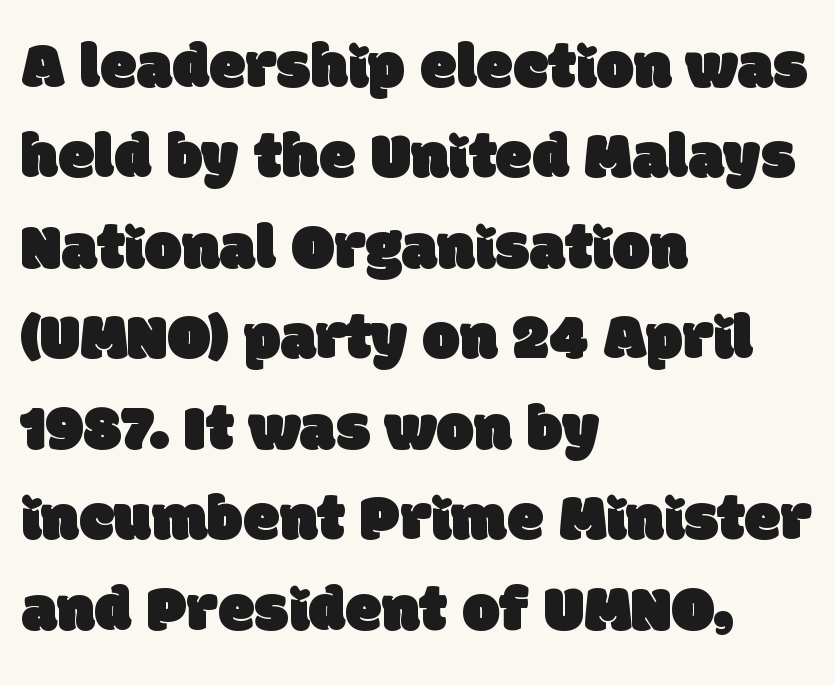
Q: Is the typeface a serif or a sans-serif typeface? A: Sans-serif.
Q: Is the text underlined? A: No.
Q: How is the paragraph aligned? A: Left-aligned.
Q: Is the spacing between letters normal or unusually wide? A: Normal.
Q: Is the spacing between lines tight, normal or loose? A: Normal.
Q: Width (condensed, normal, or wide)? A: Normal.
Q: Stroke contrast? A: Low.
Q: x-height? A: Large.
Q: Monospaced? A: No.
